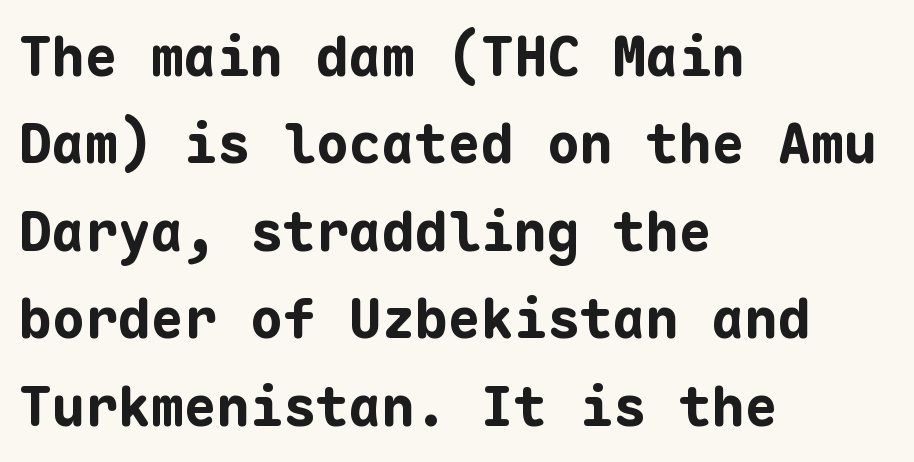
These lines keep a tight, regular rhythm from letter to letter. The font is running at its bold setting. To sum up the face: it is a sans, with no serifs. Line starts are locked; line ends wander.
